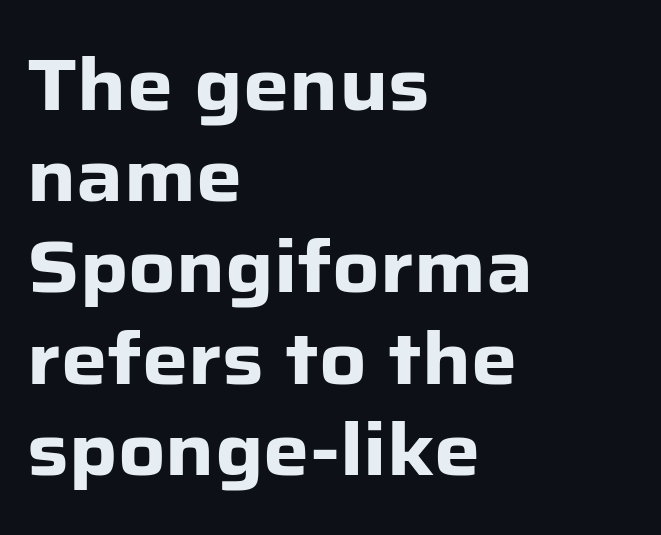
The image shows 73 px heavy sans-serif type, upright; set left-aligned, normal line spacing (1.25x), normal letter spacing, not underlined; low stroke contrast and a medium x-height.
